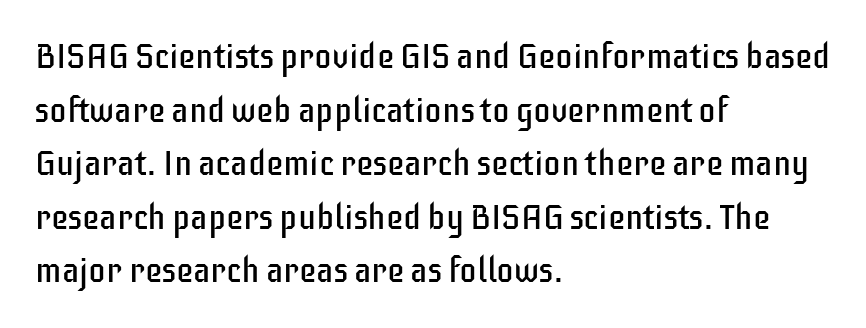
Vertical stems look standard width or narrower in stroke. A typesetter would label this face a sans. How are the letters spaced? Ordinarily, with no added tracking. A clean baseline with only descenders dipping below it. Spacing verdict: proportional, widths tailored to each character. This is roman type, the default non-slanted kind.
